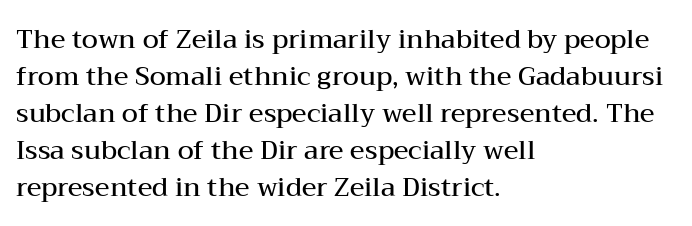
The image shows 26 px text type, upright; set left-aligned, normal line spacing (1.42x), normal letter spacing, not underlined.
